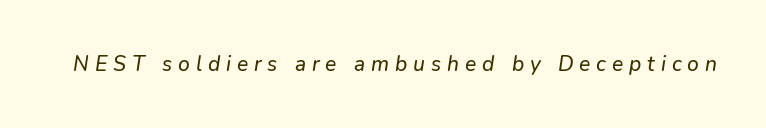
The image shows 21 px text type, italic (leaning right); set unusually wide letter spacing (+0.28 em), not underlined.
